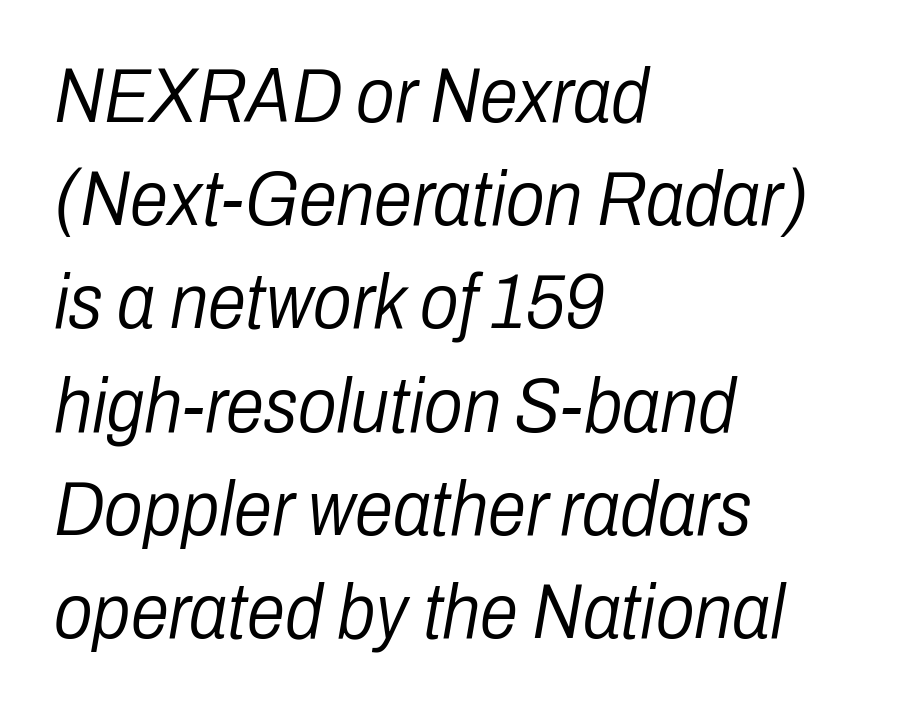
Q: Is the text bold? A: No.
Q: Is the text italic (slanted)? A: Yes, it leans right by about 10 degrees.
Q: Is the text underlined? A: No.
Q: How is the paragraph aligned? A: Left-aligned.
Q: Is the spacing between letters normal or unusually wide? A: Normal.
Q: Is the spacing between lines tight, normal or loose? A: Normal.
Q: Width (condensed, normal, or wide)? A: Condensed.
Q: Stroke contrast? A: Low.
Q: x-height? A: Medium.
Q: Monospaced? A: No.
